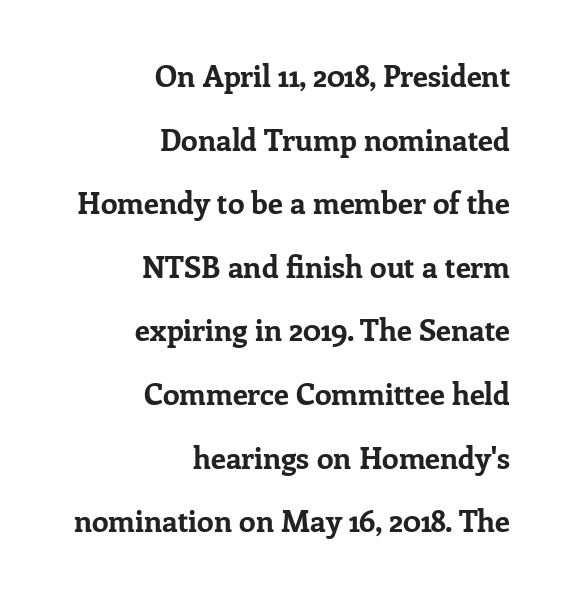
Characters remain perfectly vertical along every line. Check the space under the baseline: it is left empty. The glyphs have the mass of a bold cut. Nobody touched the tracking dial on this one.
